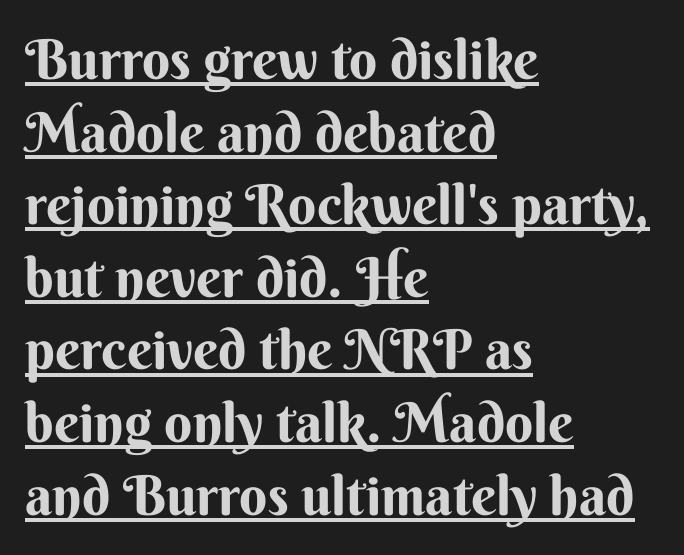
{"serif": "no", "italic": "no", "bold": "yes", "weight": "bold", "width": "normal", "stroke_contrast": "medium", "x_height": "small", "monospaced": "no", "underline": "yes", "align": "left", "line_spacing": "normal", "line_spacing_ratio": 1.32, "letter_spacing": "normal", "letter_spacing_em": 0.0, "glyph_px": 55}
